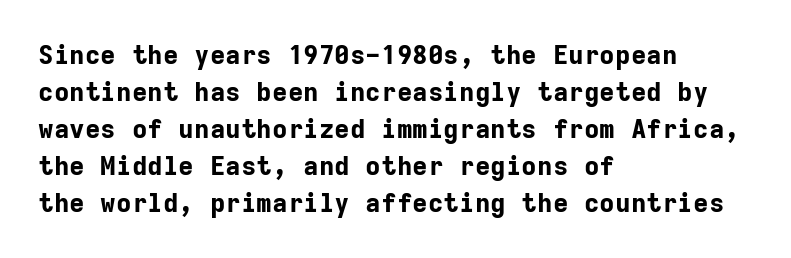
{"italic": "no", "bold": "yes", "underline": "no", "align": "left", "line_spacing": "normal", "line_spacing_ratio": 1.42, "letter_spacing": "normal", "letter_spacing_em": 0.0, "glyph_px": 26}
